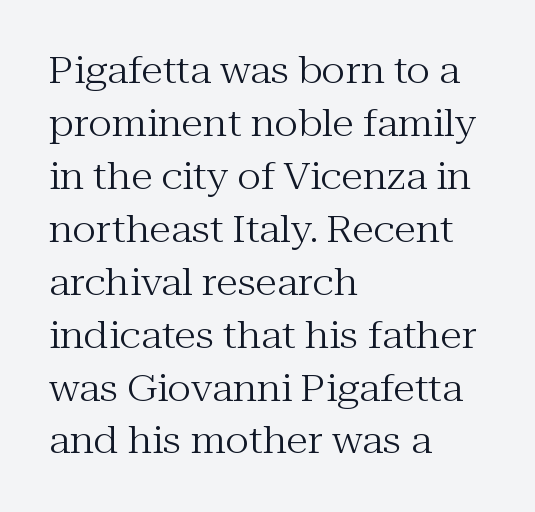
Q: Is the text bold? A: No.
Q: Is the text italic (slanted)? A: No, it is upright.
Q: Is the typeface a serif or a sans-serif typeface? A: Serif.
Q: Is the text underlined? A: No.
Q: How is the paragraph aligned? A: Left-aligned.
Q: Is the spacing between letters normal or unusually wide? A: Normal.
Q: Is the spacing between lines tight, normal or loose? A: Normal.
Q: Width (condensed, normal, or wide)? A: Normal.
Q: Stroke contrast? A: Medium.
Q: x-height? A: Medium.
Q: Monospaced? A: No.
